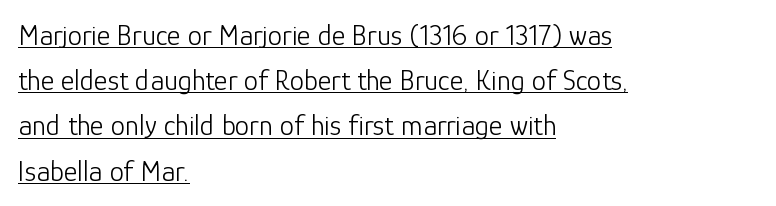
Q: Is the text bold? A: No.
Q: Is the text italic (slanted)? A: No, it is upright.
Q: Is the typeface a serif or a sans-serif typeface? A: Sans-serif.
Q: Is the text underlined? A: Yes.
Q: How is the paragraph aligned? A: Left-aligned.
Q: Is the spacing between letters normal or unusually wide? A: Normal.
Q: Is the spacing between lines tight, normal or loose? A: Normal.
Q: Width (condensed, normal, or wide)? A: Normal.
Q: Stroke contrast? A: Low.
Q: x-height? A: Medium.
Q: Monospaced? A: No.
